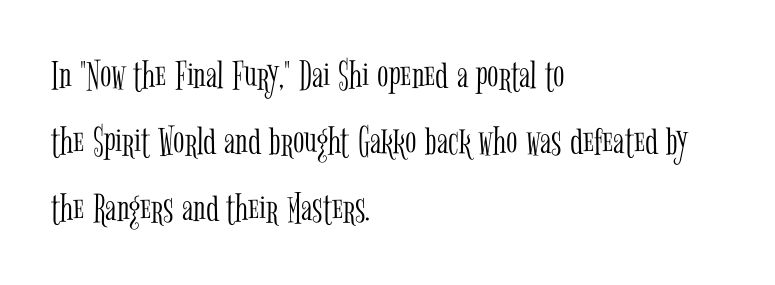
Q: Is the text bold? A: No.
Q: Is the text italic (slanted)? A: No, it is upright.
Q: Is the typeface a serif or a sans-serif typeface? A: Serif.
Q: Is the text underlined? A: No.
Q: How is the paragraph aligned? A: Left-aligned.
Q: Is the spacing between letters normal or unusually wide? A: Normal.
Q: Is the spacing between lines tight, normal or loose? A: Normal.
Q: Width (condensed, normal, or wide)? A: Condensed.
Q: Stroke contrast? A: Low.
Q: x-height? A: Medium.
Q: Monospaced? A: No.
